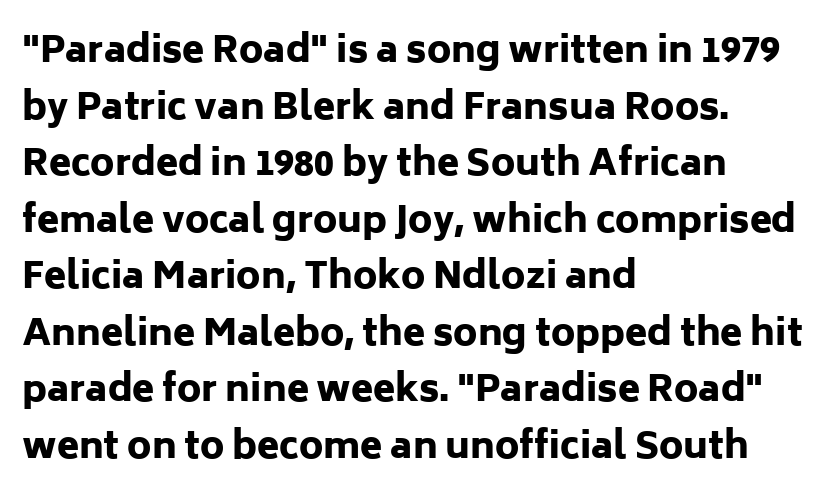
{"serif": "no", "italic": "no", "bold": "yes", "weight": "heavy", "width": "normal", "stroke_contrast": "low", "x_height": "medium", "monospaced": "no", "underline": "no", "align": "left", "line_spacing": "normal", "line_spacing_ratio": 1.57, "letter_spacing": "normal", "letter_spacing_em": 0.0, "glyph_px": 36}
